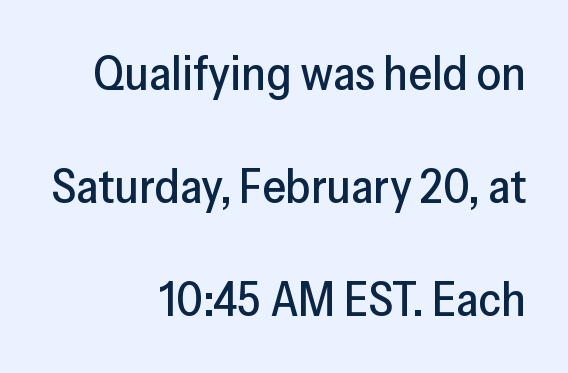
{"serif": "no", "italic": "no", "width": "normal", "stroke_contrast": "low", "x_height": "medium", "monospaced": "no", "underline": "no", "align": "right", "line_spacing": "loose", "line_spacing_ratio": 2.35, "letter_spacing": "normal", "letter_spacing_em": 0.0, "glyph_px": 48}
